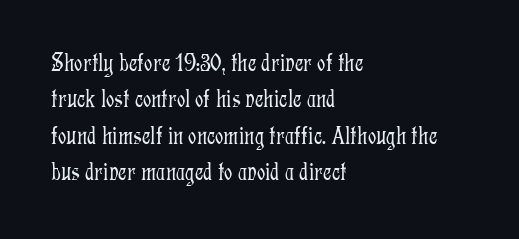
Short and long lines alike share a common starting point at left. The typeface has the unassuming heft of standard copy or less. Is the letter spacing exaggerated? No — it looks like the ordinary default. Has an underline been added? It has not. Posture: vertical.
